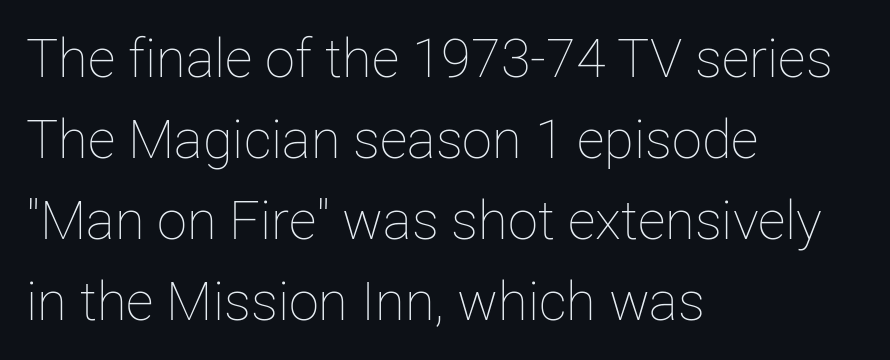
Italic: no, the glyphs are upright roman. Nobody touched the tracking dial on this one. Words float on clear page, feet unadorned. Think of a printed novel: that variable character pitch is what you see here. The typeface has the unassuming heft of standard copy or less.
